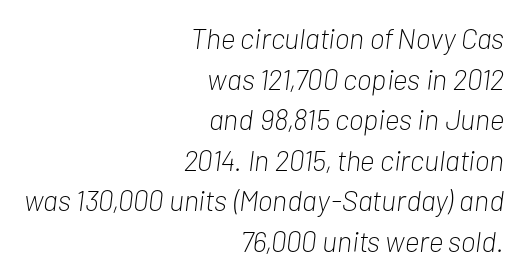
The image shows 29 px light, condensed type, italic (leaning right); set right-aligned, normal line spacing (1.4x), normal letter spacing, not underlined; low stroke contrast and a medium x-height.
